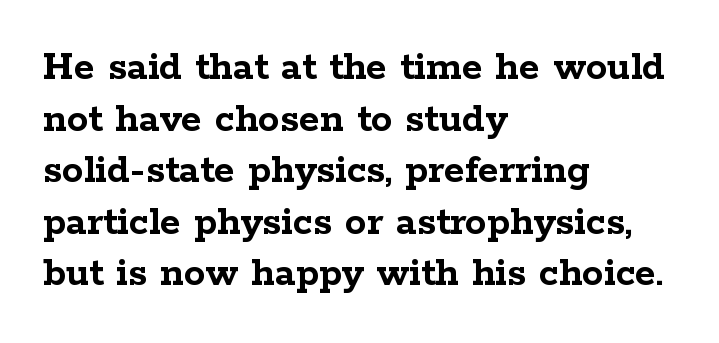
Q: Is the text bold? A: Yes.
Q: Is the text italic (slanted)? A: No, it is upright.
Q: Is the typeface a serif or a sans-serif typeface? A: Serif.
Q: Is the text underlined? A: No.
Q: How is the paragraph aligned? A: Left-aligned.
Q: Is the spacing between letters normal or unusually wide? A: Normal.
Q: Width (condensed, normal, or wide)? A: Wide.
Q: Stroke contrast? A: Low.
Q: x-height? A: Medium.
Q: Monospaced? A: No.
